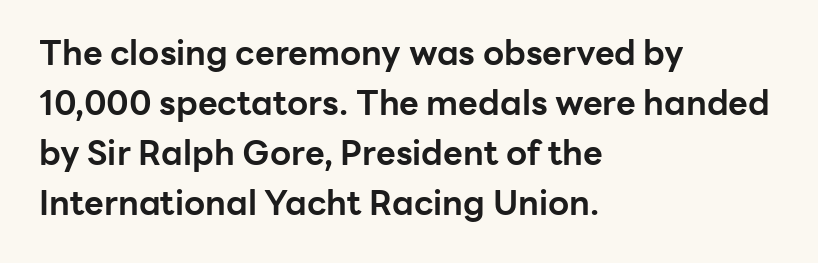
Q: Is the text bold? A: Yes.
Q: Is the text italic (slanted)? A: No, it is upright.
Q: Is the typeface a serif or a sans-serif typeface? A: Sans-serif.
Q: Is the text underlined? A: No.
Q: How is the paragraph aligned? A: Left-aligned.
Q: Is the spacing between letters normal or unusually wide? A: Normal.
Q: Is the spacing between lines tight, normal or loose? A: Normal.
Q: Width (condensed, normal, or wide)? A: Normal.
Q: Stroke contrast? A: Low.
Q: x-height? A: Medium.
Q: Monospaced? A: No.
